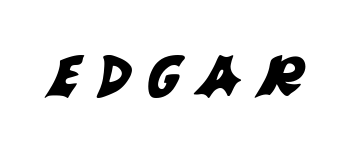
The image shows 57 px sans-serif type; set unusually wide letter spacing (+0.31 em), not underlined; medium stroke contrast and a large x-height.
